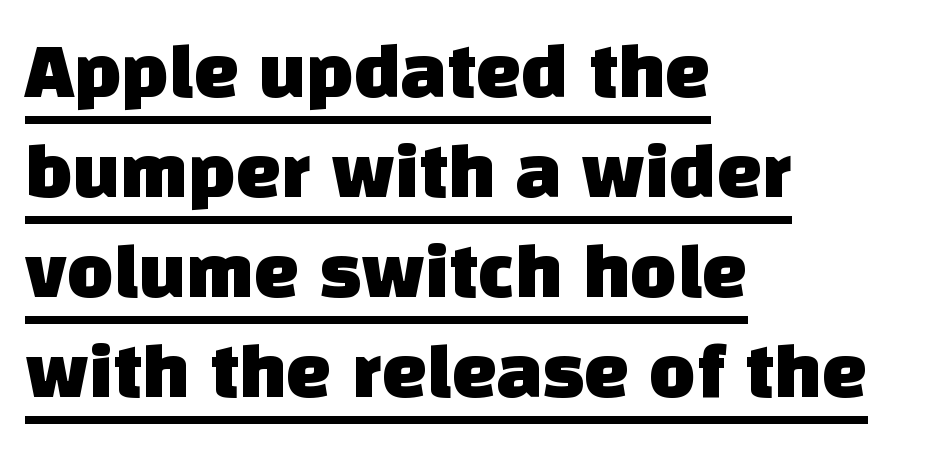
Q: Is the typeface a serif or a sans-serif typeface? A: Sans-serif.
Q: Is the text underlined? A: Yes.
Q: How is the paragraph aligned? A: Left-aligned.
Q: Is the spacing between letters normal or unusually wide? A: Normal.
Q: Is the spacing between lines tight, normal or loose? A: Normal.
Q: Width (condensed, normal, or wide)? A: Normal.
Q: Stroke contrast? A: Low.
Q: x-height? A: Large.
Q: Monospaced? A: No.
